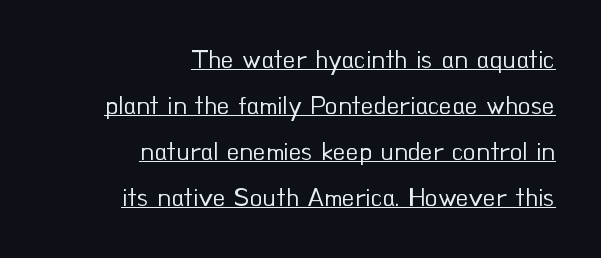
The image shows 26 px text type, upright; set right-aligned, line spacing 1.77x, normal letter spacing, underlined.
